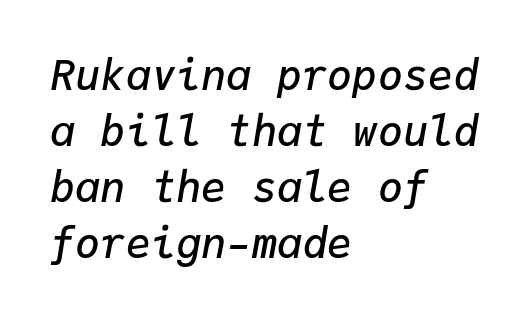
{"italic": "yes", "lean": "right", "slant_degrees": 9, "bold": "semi", "weight": "semibold", "width": "normal", "stroke_contrast": "low", "x_height": "medium", "monospaced": "yes", "underline": "no", "align": "left", "line_spacing": "normal", "line_spacing_ratio": 1.33, "letter_spacing": "normal", "letter_spacing_em": 0.0, "glyph_px": 42}
